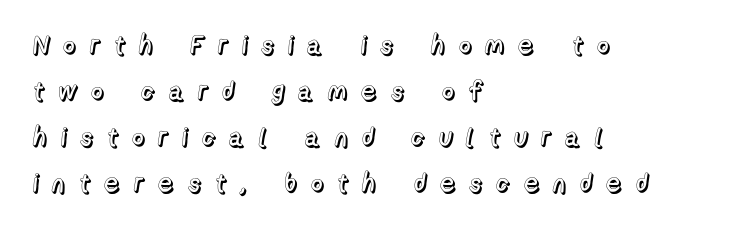
{"underline": "no", "align": "left", "line_spacing_ratio": 1.77, "letter_spacing": "wide", "letter_spacing_em": 0.49, "glyph_px": 26}
